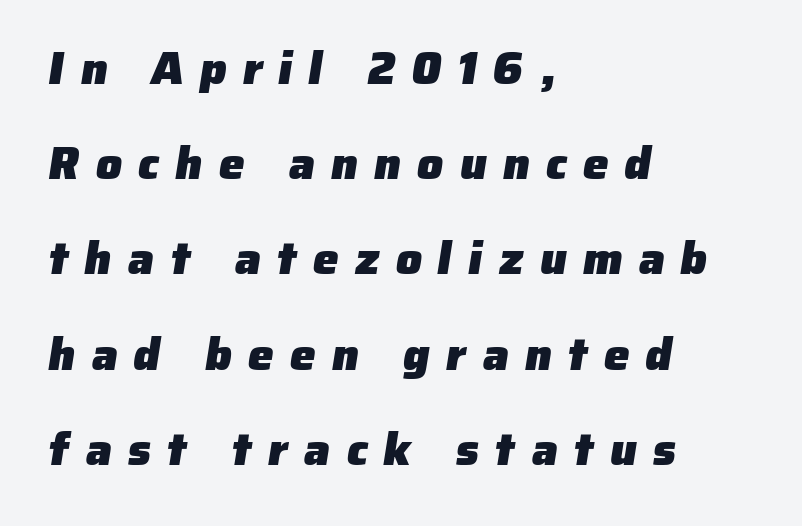
The image shows 46 px heavy sans-serif type; set left-aligned, loose line spacing (2.07x), unusually wide letter spacing (+0.35 em), not underlined; low stroke contrast and a medium x-height.
